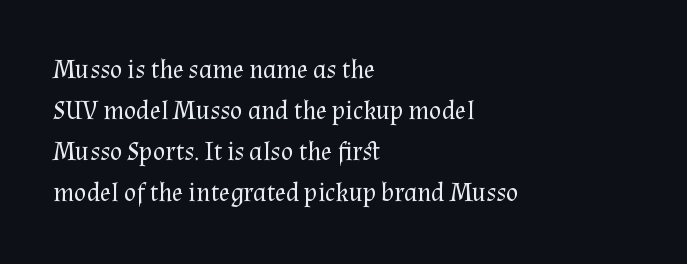
The words here are not underlined. Unbolded letterforms with no extra heft. Quick note: interline space is typical. These lines stack with their left ends in a neat column. Ordinary non-slanted type is in use. Here the glyphs are tracked normally, forming tight word shapes.
